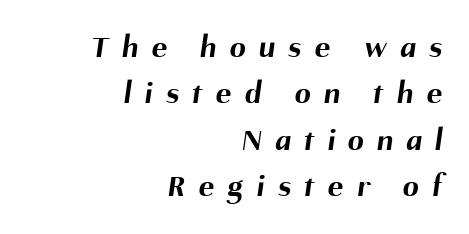
Q: Is the text bold? A: Yes.
Q: Is the typeface a serif or a sans-serif typeface? A: Sans-serif.
Q: Is the text underlined? A: No.
Q: How is the paragraph aligned? A: Right-aligned.
Q: Is the spacing between letters normal or unusually wide? A: Unusually wide.
Q: Is the spacing between lines tight, normal or loose? A: Normal.
Q: Width (condensed, normal, or wide)? A: Normal.
Q: Stroke contrast? A: Medium.
Q: x-height? A: Medium.
Q: Monospaced? A: No.
